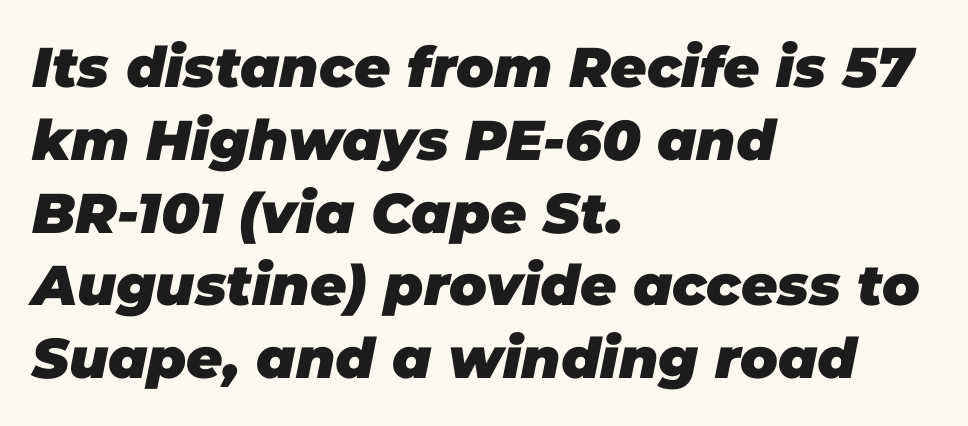
Each letter keeps its own natural width here, so spacing adapts to shape. The letterforms sit shoulder to shoulder at normal distance. Characters are canted at an angle relative to the baseline's perpendicular. Rows of type keep a routine distance in the vertical direction.
